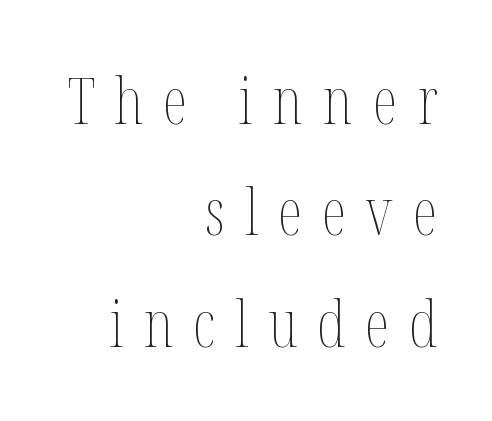
The image shows 64 px thin, condensed type, upright; set right-aligned, line spacing 1.74x, unusually wide letter spacing (+0.31 em), not underlined; medium stroke contrast and a medium x-height.
